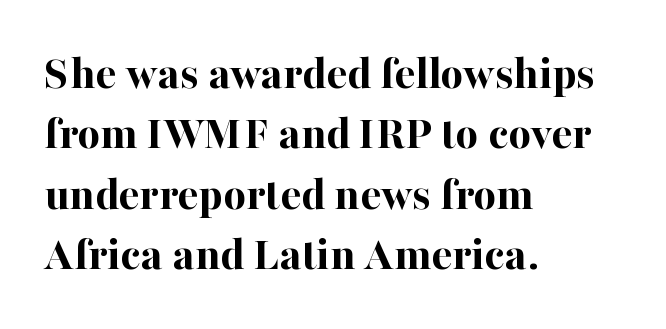
{"serif": "yes", "italic": "no", "bold": "yes", "weight": "bold", "width": "normal", "stroke_contrast": "high", "x_height": "medium", "monospaced": "no", "underline": "no", "align": "left", "line_spacing_ratio": 1.23, "letter_spacing": "normal", "letter_spacing_em": 0.0, "glyph_px": 49}
